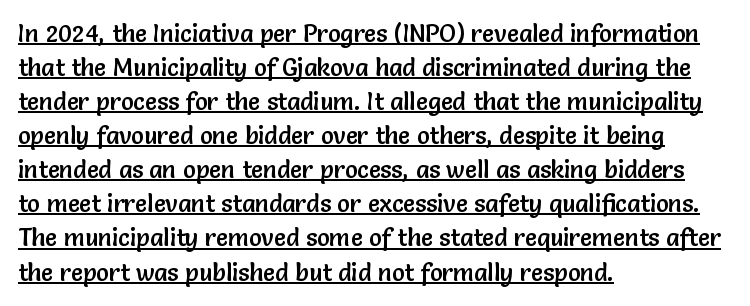
The image shows 24 px text type, upright; set left-aligned, normal line spacing (1.42x), normal letter spacing, underlined.
